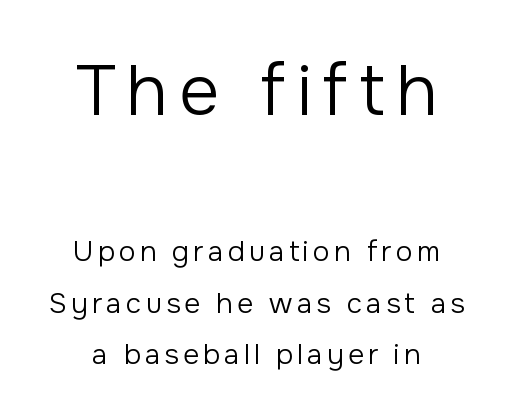
The image shows 71 px regular-weight sans-serif type, upright; set line spacing 1.84x, not underlined; the first (top) block is 2.54x larger; low stroke contrast and a medium x-height.
